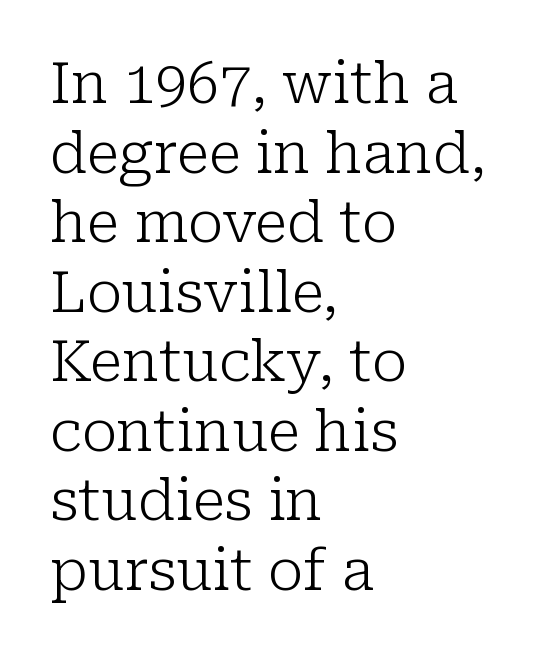
The image shows 57 px light serif type, upright; set left-aligned, line spacing 1.22x, normal letter spacing, not underlined; low stroke contrast and a medium x-height.
